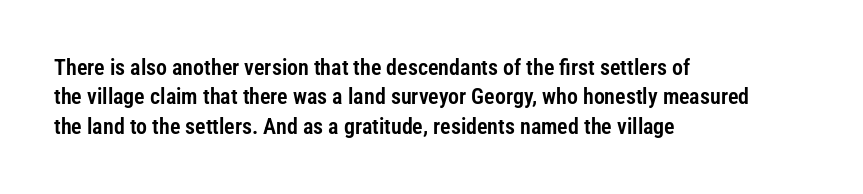
Q: Is the text italic (slanted)? A: No, it is upright.
Q: Is the text underlined? A: No.
Q: How is the paragraph aligned? A: Left-aligned.
Q: Is the spacing between letters normal or unusually wide? A: Normal.
Q: Is the spacing between lines tight, normal or loose? A: Normal.
